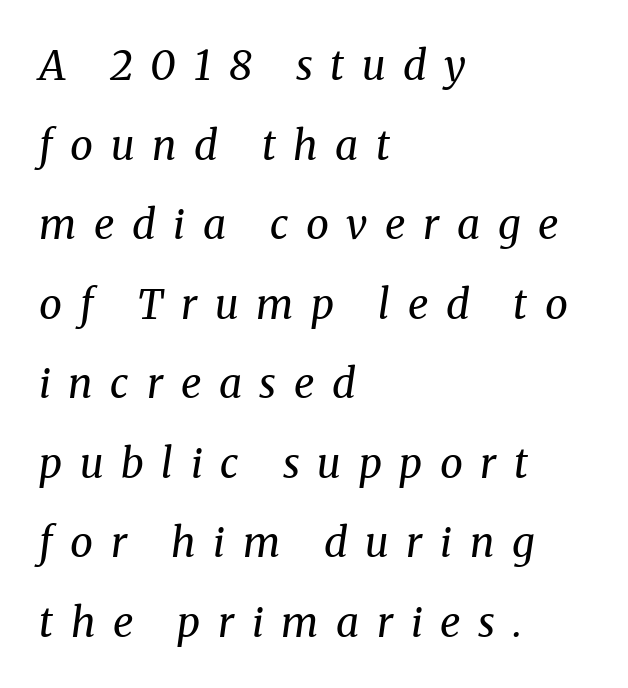
{"serif": "yes", "italic": "yes", "lean": "right", "slant_degrees": 8, "bold": "no", "weight": "regular", "width": "normal", "stroke_contrast": "medium", "x_height": "medium", "monospaced": "no", "underline": "no", "align": "left", "line_spacing": "loose", "line_spacing_ratio": 1.94, "letter_spacing": "wide", "letter_spacing_em": 0.43, "glyph_px": 41}
